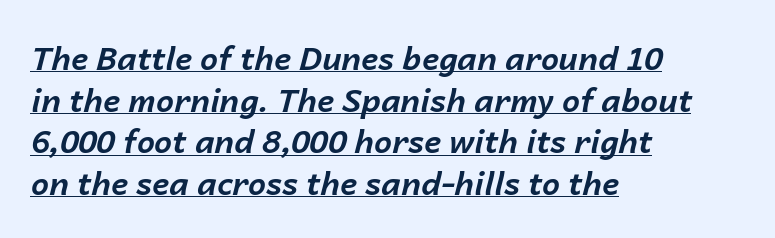
Q: Is the text bold? A: Yes.
Q: Is the text italic (slanted)? A: Yes, it leans right by about 14 degrees.
Q: Is the text underlined? A: Yes.
Q: How is the paragraph aligned? A: Left-aligned.
Q: Is the spacing between letters normal or unusually wide? A: Normal.
Q: Is the spacing between lines tight, normal or loose? A: Normal.
Q: Width (condensed, normal, or wide)? A: Normal.
Q: Stroke contrast? A: Low.
Q: x-height? A: Medium.
Q: Monospaced? A: No.
